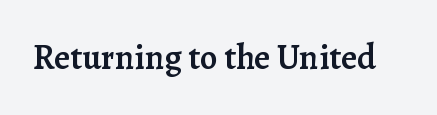
Q: Is the text bold? A: Semi-bold.
Q: Is the text italic (slanted)? A: No, it is upright.
Q: Is the typeface a serif or a sans-serif typeface? A: Serif.
Q: Is the text underlined? A: No.
Q: Is the spacing between letters normal or unusually wide? A: Normal.
Q: Width (condensed, normal, or wide)? A: Normal.
Q: Stroke contrast? A: Low.
Q: x-height? A: Medium.
Q: Monospaced? A: No.
